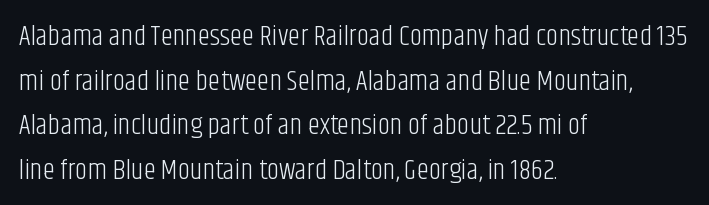
The vertical gap from one line to the next is medium. Alignment: flush left. Caption: standard tracking, unaltered. The string is rendered with underlining switched off.
